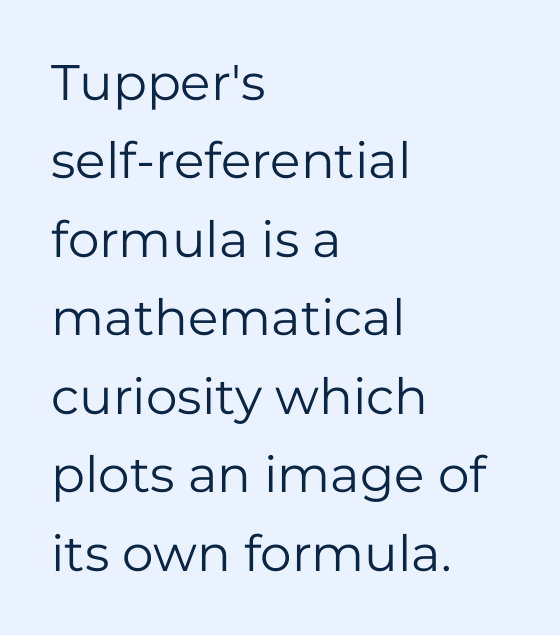
Q: Is the text bold? A: No.
Q: Is the text italic (slanted)? A: No, it is upright.
Q: Is the typeface a serif or a sans-serif typeface? A: Sans-serif.
Q: Is the text underlined? A: No.
Q: How is the paragraph aligned? A: Left-aligned.
Q: Is the spacing between letters normal or unusually wide? A: Normal.
Q: Is the spacing between lines tight, normal or loose? A: Normal.
Q: Width (condensed, normal, or wide)? A: Normal.
Q: Stroke contrast? A: Low.
Q: x-height? A: Medium.
Q: Monospaced? A: No.
